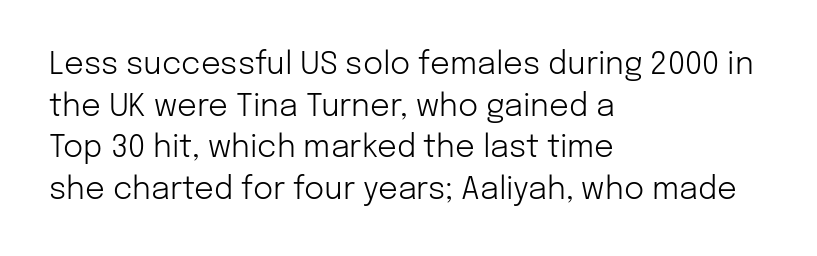
The type is set solid horizontally, with unmodified tracking. Weight: regular or lighter. A student would call this left alignment; a typographer would say flush left, rag right. Observe the absence of serifs on each vertical stroke in this sample. Ordinary non-slanted type is in use. The letters advance in unequal steps, a hallmark of proportional type.
